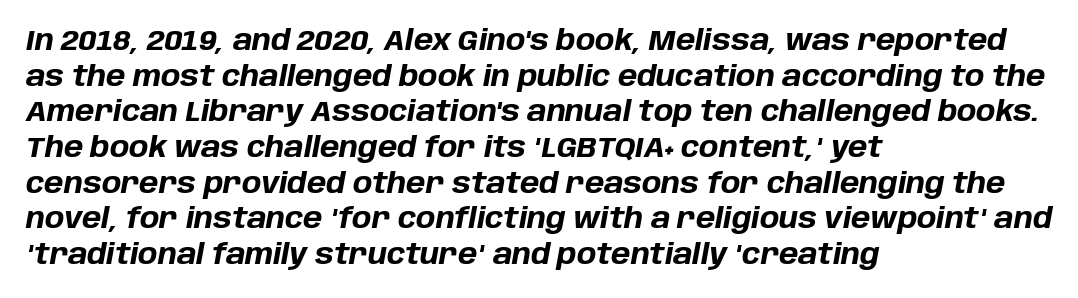
Q: Is the text bold? A: Yes.
Q: Is the text italic (slanted)? A: Yes, it leans right by about 10 degrees.
Q: Is the text underlined? A: No.
Q: How is the paragraph aligned? A: Left-aligned.
Q: Is the spacing between letters normal or unusually wide? A: Normal.
Q: Width (condensed, normal, or wide)? A: Normal.
Q: Stroke contrast? A: Low.
Q: x-height? A: Large.
Q: Monospaced? A: No.
